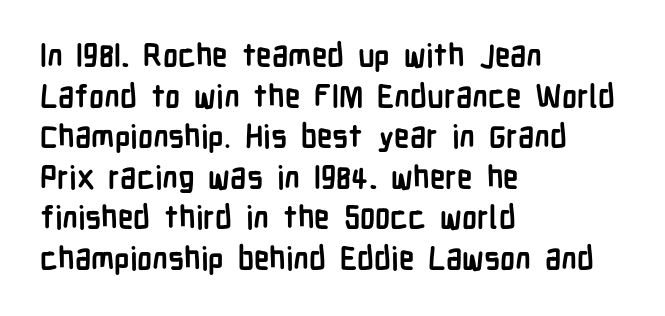
The image shows 31 px semibold, condensed sans-serif type, upright; set left-aligned, normal line spacing (1.31x), normal letter spacing, not underlined; low stroke contrast and a medium x-height.
